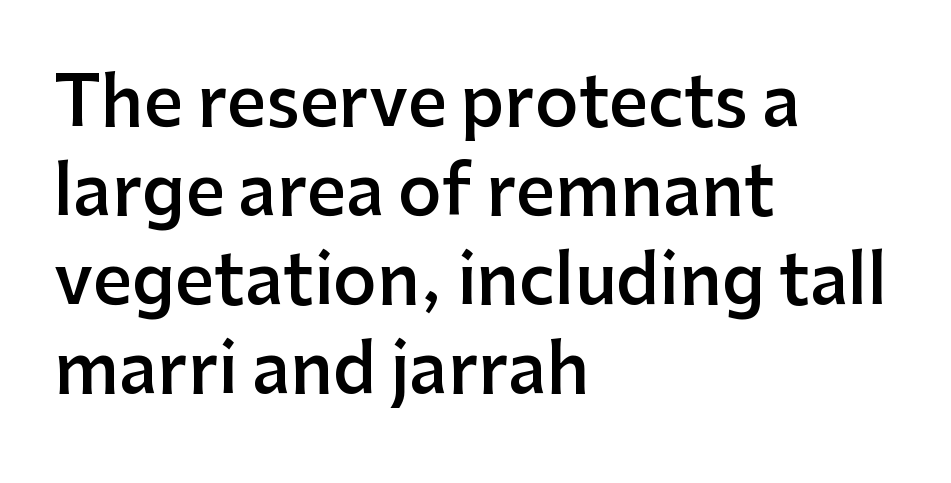
The designer left line spacing at the default. A fair bit of extra ink — the face is semibold, not bold. Think of a printed novel: that variable character pitch is what you see here. Decoration check: the copy has no underline. Nope, not italic — everything's standing straight.
